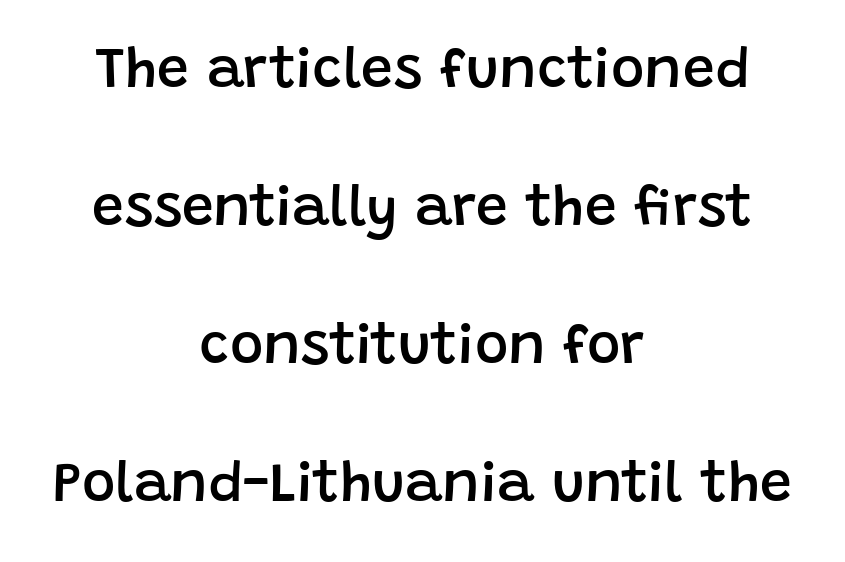
The type is set solid horizontally, with unmodified tracking. The designer dialed line spacing up above the default. Centered paragraph, ragged on both sides. Posture: vertical. The characters display no serif detailing; their extremities are plain. A clean baseline with only descenders dipping below it.
